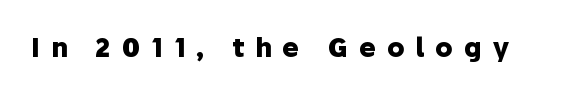
{"italic": "no", "bold": "yes", "underline": "no", "letter_spacing": "wide", "letter_spacing_em": 0.41, "glyph_px": 26}
